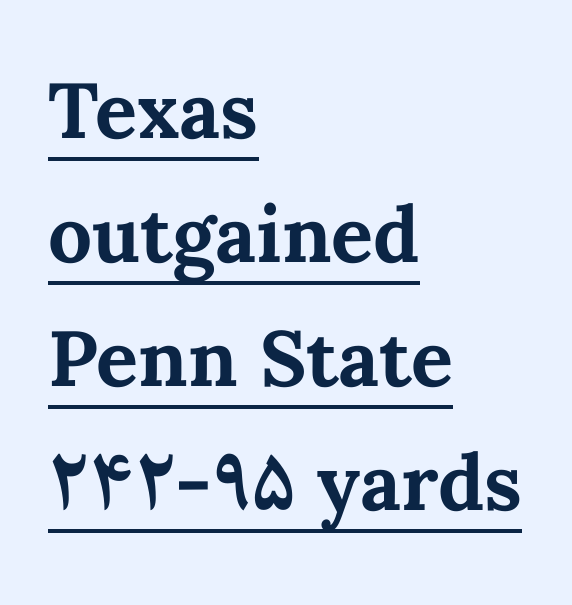
The image shows 78 px bold type, upright; set left-aligned, normal line spacing (1.59x), normal letter spacing, underlined; medium stroke contrast and a medium x-height.
